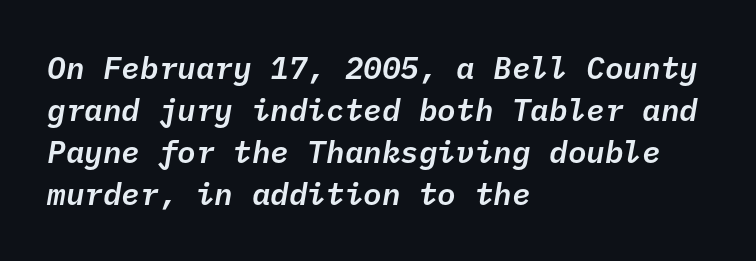
Q: Is the text italic (slanted)? A: Yes, it leans right by about 10 degrees.
Q: Is the text underlined? A: No.
Q: How is the paragraph aligned? A: Left-aligned.
Q: Is the spacing between letters normal or unusually wide? A: Normal.
Q: Is the spacing between lines tight, normal or loose? A: Normal.
Q: Width (condensed, normal, or wide)? A: Normal.
Q: Stroke contrast? A: Low.
Q: x-height? A: Medium.
Q: Monospaced? A: Yes.
